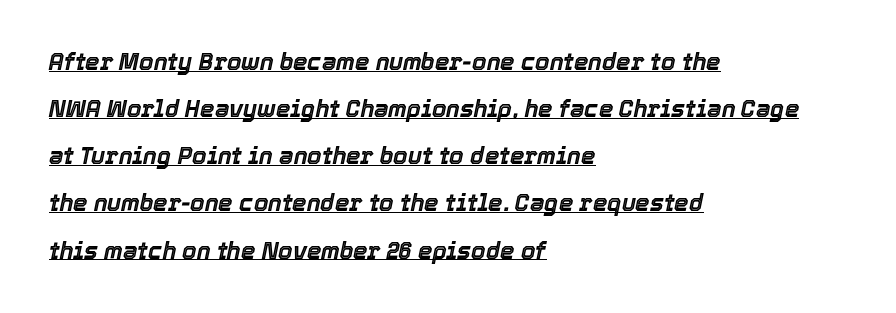
Q: Is the text italic (slanted)? A: Yes, it leans right by about 12 degrees.
Q: Is the text underlined? A: Yes.
Q: How is the paragraph aligned? A: Left-aligned.
Q: Is the spacing between letters normal or unusually wide? A: Normal.
Q: Is the spacing between lines tight, normal or loose? A: Loose.
